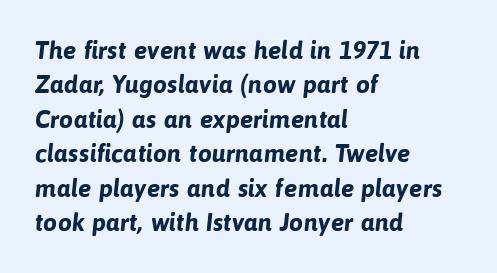
Q: Is the text bold? A: Yes.
Q: Is the text underlined? A: No.
Q: How is the paragraph aligned? A: Left-aligned.
Q: Is the spacing between letters normal or unusually wide? A: Normal.
Q: Is the spacing between lines tight, normal or loose? A: Normal.
